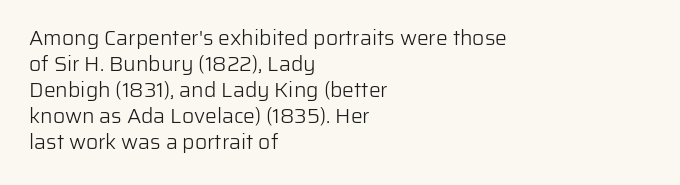
{"italic": "no", "bold": "no", "underline": "no", "align": "left", "line_spacing_ratio": 1.24, "letter_spacing": "normal", "letter_spacing_em": 0.0, "glyph_px": 21}
